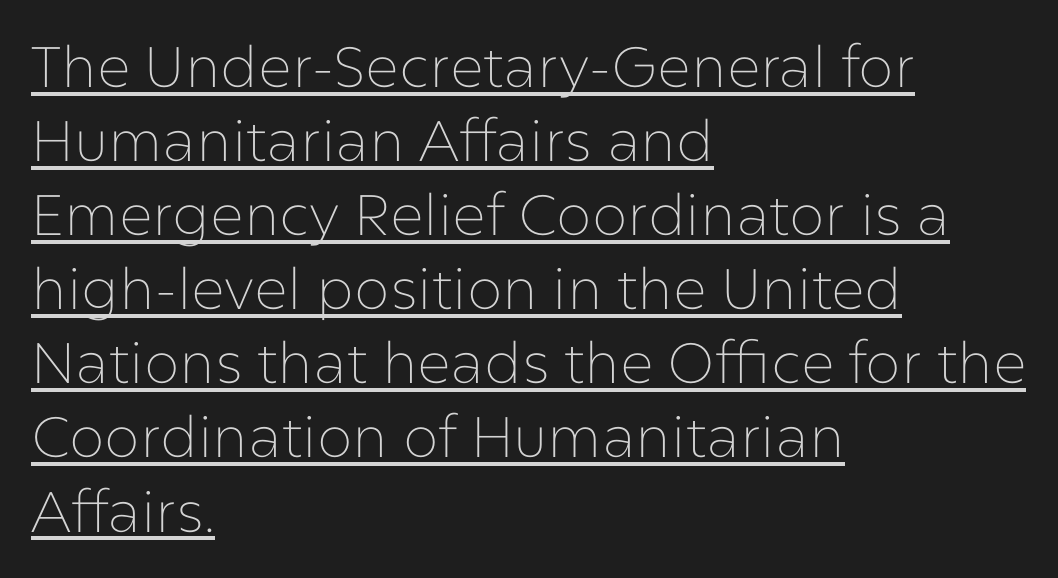
{"serif": "no", "italic": "no", "bold": "no", "weight": "thin", "width": "normal", "stroke_contrast": "low", "x_height": "medium", "monospaced": "no", "underline": "yes", "align": "left", "line_spacing": "normal", "line_spacing_ratio": 1.3, "letter_spacing": "normal", "letter_spacing_em": 0.0, "glyph_px": 57}
